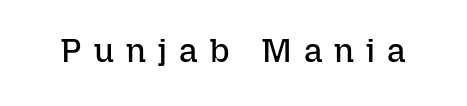
The image shows 33 px regular-weight type, upright; set unusually wide letter spacing (+0.37 em), not underlined; low stroke contrast and a medium x-height.
